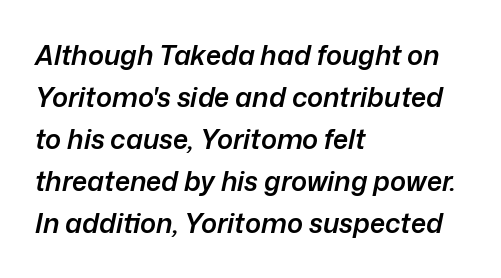
The image shows 27 px text type, italic (leaning right); set left-aligned, normal line spacing (1.56x), normal letter spacing, not underlined.
